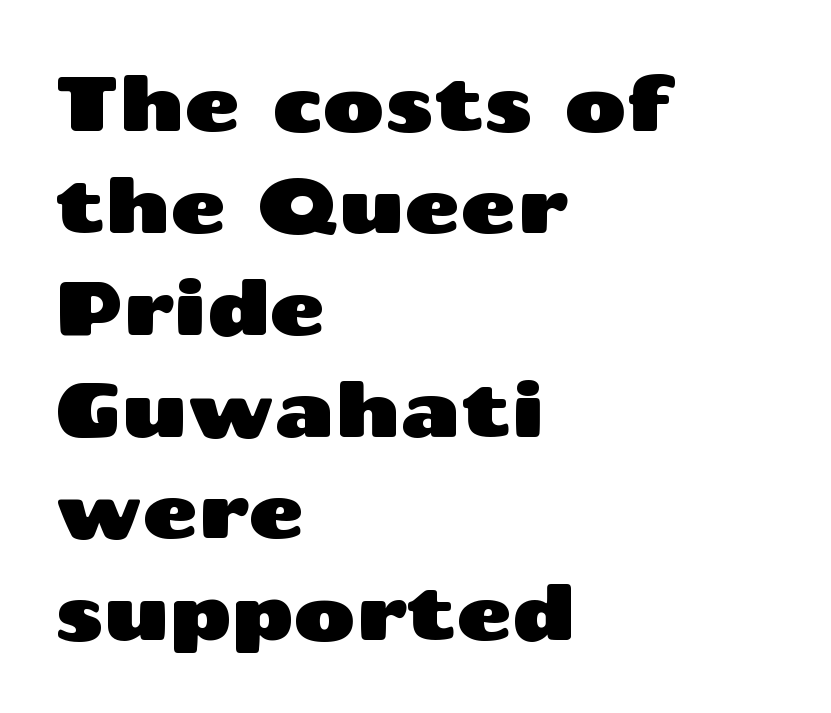
The image shows 76 px wide sans-serif type, upright; set left-aligned, normal line spacing (1.34x), normal letter spacing, not underlined; medium stroke contrast and a medium x-height.
